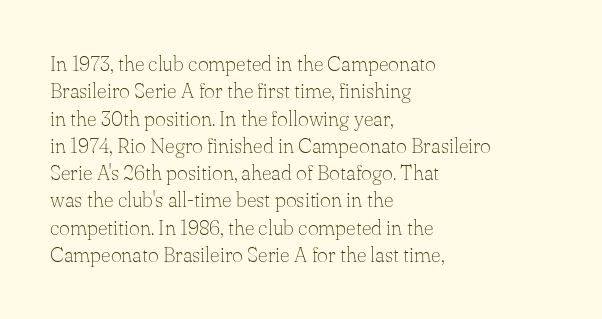
{"italic": "no", "bold": "no", "underline": "no", "align": "left", "line_spacing": "normal", "line_spacing_ratio": 1.3, "letter_spacing": "normal", "letter_spacing_em": 0.0, "glyph_px": 21}
